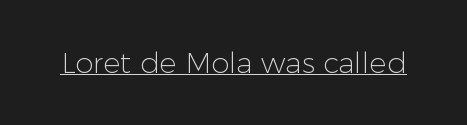
Q: Is the text bold? A: No.
Q: Is the text italic (slanted)? A: No, it is upright.
Q: Is the typeface a serif or a sans-serif typeface? A: Sans-serif.
Q: Is the text underlined? A: Yes.
Q: Is the spacing between letters normal or unusually wide? A: Normal.
Q: Width (condensed, normal, or wide)? A: Normal.
Q: Stroke contrast? A: Low.
Q: x-height? A: Medium.
Q: Monospaced? A: No.
